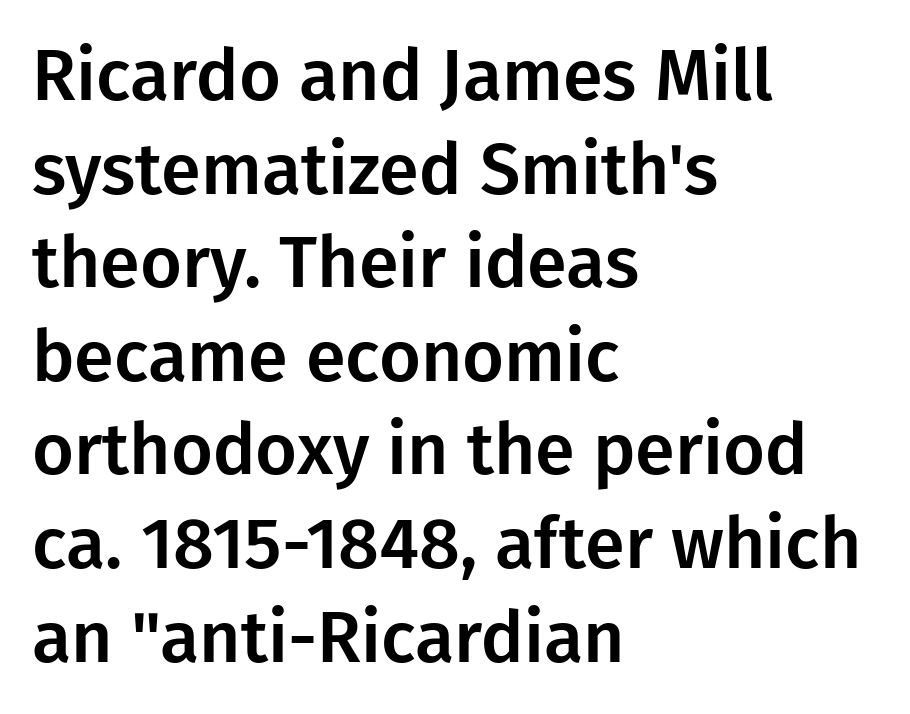
The image shows 72 px sans-serif type, upright; set left-aligned, normal line spacing (1.3x), normal letter spacing, not underlined; low stroke contrast and a medium x-height.
